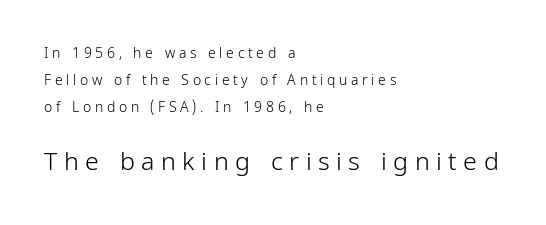
The image shows 25 px text type, upright; set left-aligned, loose line spacing (1.94x), unusually wide letter spacing (+0.26 em), not underlined; the second (bottom) block is 1.79x larger.
